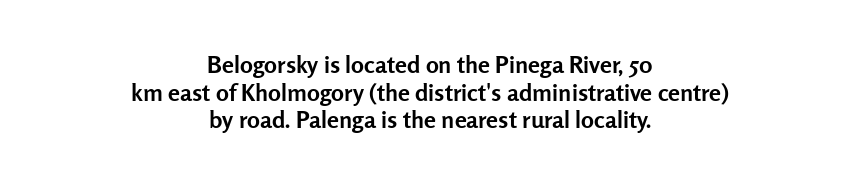
{"italic": "no", "bold": "yes", "underline": "no", "align": "center", "line_spacing": "tight", "line_spacing_ratio": 1.15, "letter_spacing": "normal", "letter_spacing_em": 0.0, "glyph_px": 24}
